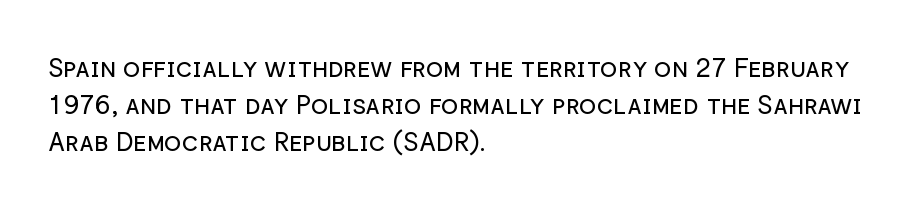
The image shows 26 px text type, upright; set left-aligned, normal line spacing (1.43x), normal letter spacing, not underlined.
